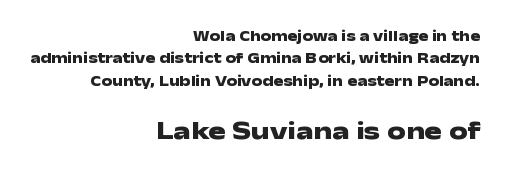
Bare-footed words on every line. Short and long lines alike share a common ending point at right. A dark, heavy texture on the line: the type is bold. The later block is typeset at a bigger size than the earlier block. Honestly, the row spacing looks completely unremarkable.
